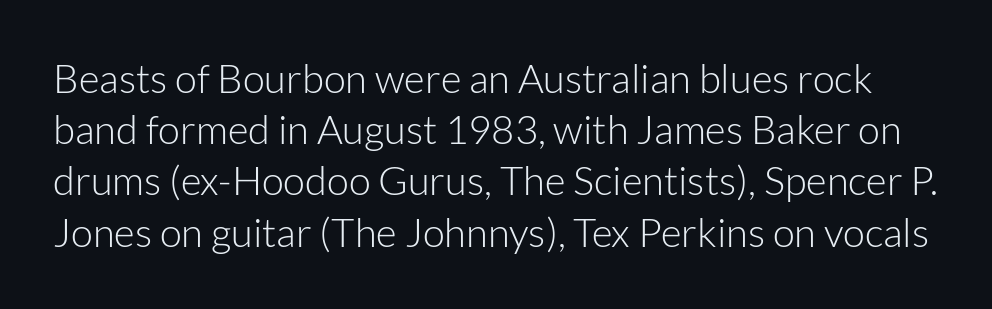
Q: Is the text bold? A: No.
Q: Is the text italic (slanted)? A: No, it is upright.
Q: Is the typeface a serif or a sans-serif typeface? A: Sans-serif.
Q: Is the text underlined? A: No.
Q: Is the spacing between letters normal or unusually wide? A: Normal.
Q: Is the spacing between lines tight, normal or loose? A: Normal.
Q: Width (condensed, normal, or wide)? A: Normal.
Q: Stroke contrast? A: Low.
Q: x-height? A: Medium.
Q: Monospaced? A: No.
